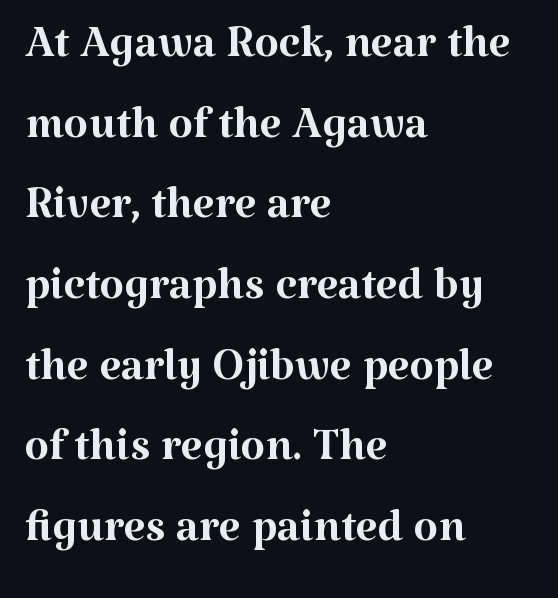
The paragraph has a hard left edge and a soft right edge. How would I describe the line gaps? Plain and ordinary. The letters look calm and open, with moderate or lighter stems. The characters display serif detailing at their extremities. The zone under the glyphs is completely vacant. Style check: upright.
